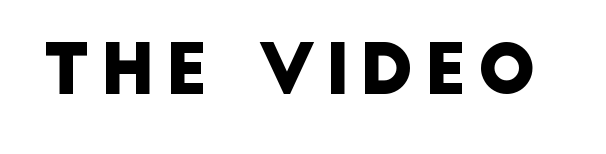
Type without underlining. You could not count columns in this text — the font is proportionally spaced. In terms of letterform style, serifs are entirely absent.
